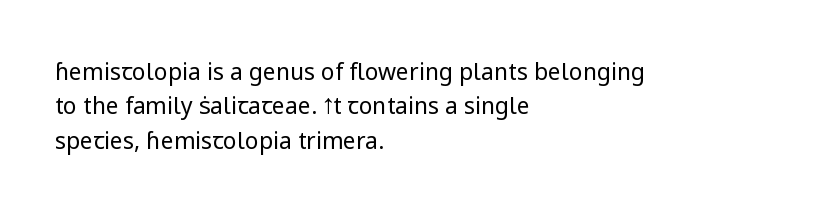
{"italic": "no", "bold": "no", "underline": "no", "align": "left", "line_spacing": "normal", "line_spacing_ratio": 1.5, "letter_spacing": "normal", "letter_spacing_em": 0.0, "glyph_px": 23}
